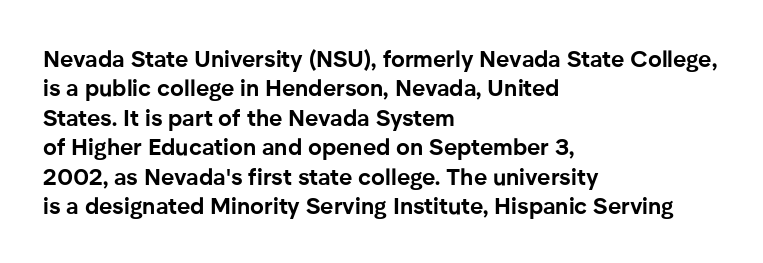
{"italic": "no", "bold": "yes", "underline": "no", "align": "left", "line_spacing": "normal", "line_spacing_ratio": 1.28, "letter_spacing": "normal", "letter_spacing_em": 0.0, "glyph_px": 23}
